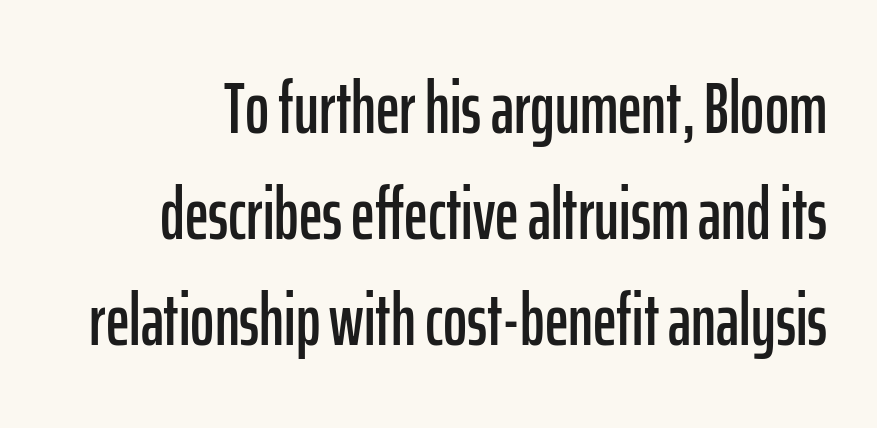
{"serif": "no", "italic": "no", "width": "condensed", "stroke_contrast": "low", "x_height": "medium", "monospaced": "no", "underline": "no", "line_spacing": "normal", "line_spacing_ratio": 1.45, "letter_spacing": "normal", "letter_spacing_em": 0.0, "glyph_px": 73}
